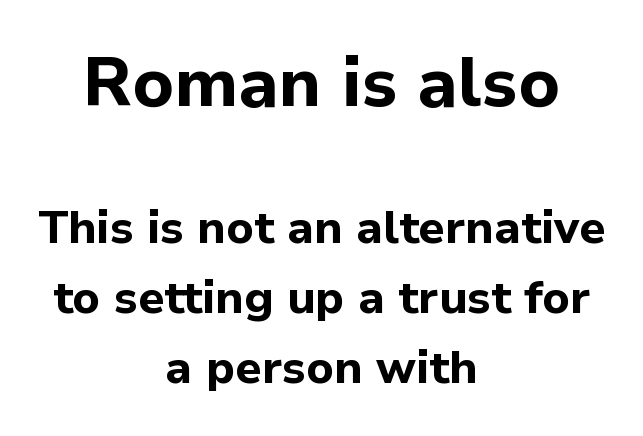
Q: Is the text bold? A: Yes.
Q: Is the text italic (slanted)? A: No, it is upright.
Q: Is the typeface a serif or a sans-serif typeface? A: Sans-serif.
Q: Is the text underlined? A: No.
Q: How is the paragraph aligned? A: Centered.
Q: Is the spacing between letters normal or unusually wide? A: Normal.
Q: Is the spacing between lines tight, normal or loose? A: Normal.
Q: Which block of text is set in a larger size, the first (top) or the second (bottom)? A: The first (top) one.
Q: Width (condensed, normal, or wide)? A: Normal.
Q: Stroke contrast? A: Low.
Q: x-height? A: Medium.
Q: Monospaced? A: No.
